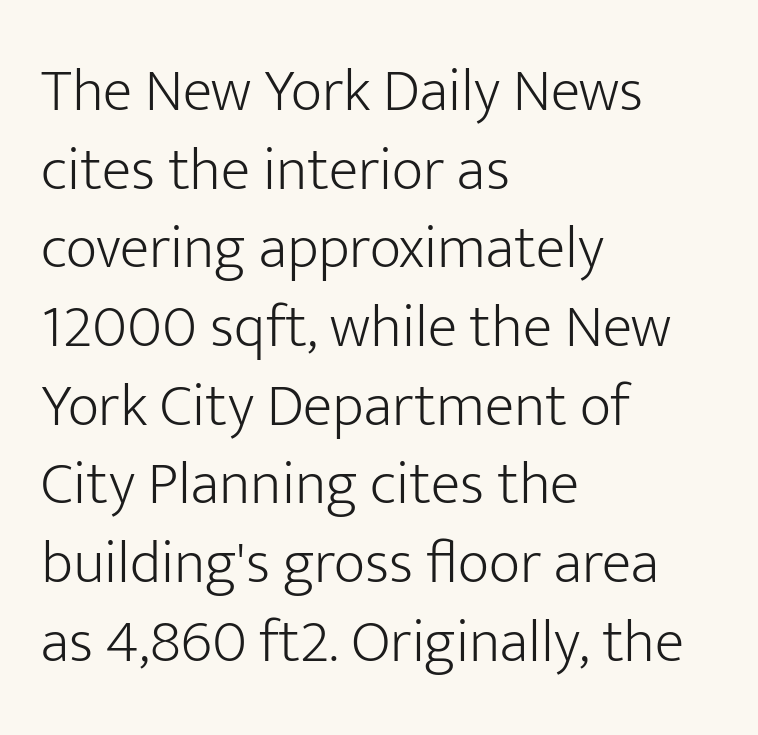
Compared with typical body copy, the letter spacing here is the same. Think of a printed novel: that variable character pitch is what you see here. Check the space under the baseline: it is left empty. Evenly set lines give the paragraph a standard silhouette. A typesetter would label this face a sans.
